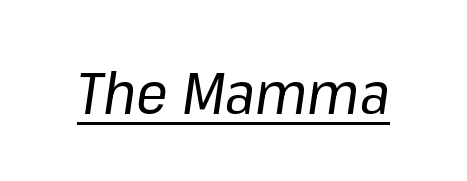
Here the designer chose a conventional face with non-uniform glyph widths. Standard letterfit; no display-style spreading of the glyphs. These glyphs show unthickened strokes, regular width or finer. Underlining? Definitely there. Would a proofreader flag this as italicized? Yes.
